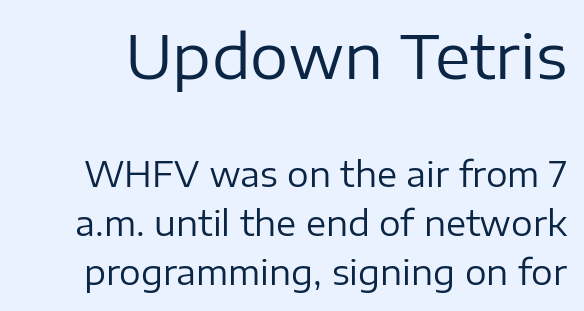
{"serif": "no", "italic": "no", "bold": "no", "weight": "regular", "width": "normal", "stroke_contrast": "low", "x_height": "medium", "monospaced": "no", "underline": "no", "line_spacing": "normal", "line_spacing_ratio": 1.44, "letter_spacing": "normal", "letter_spacing_em": 0.0, "larger_block": "first", "size_ratio": 1.76, "glyph_px": 60}
